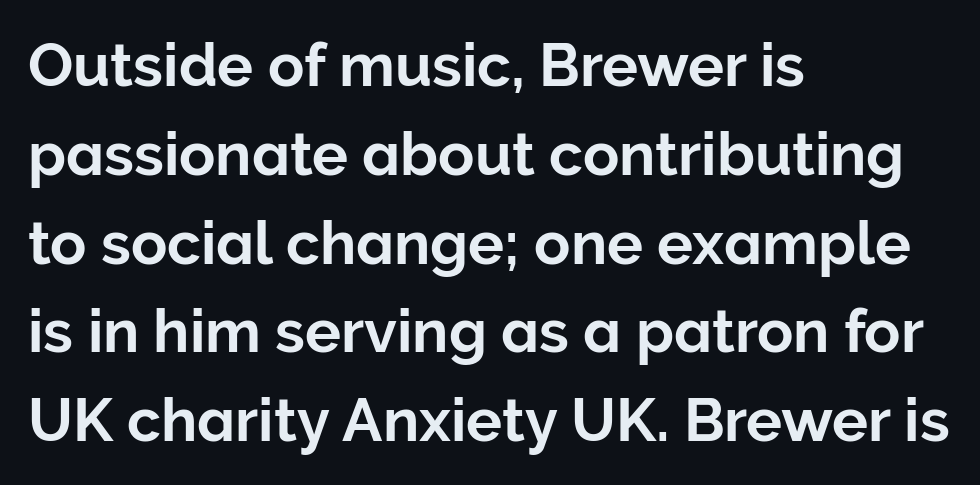
Looks like regular typesetting: each glyph gets only the width it needs. The designer left line spacing at the default. Reading down the block, your eye returns to a fixed left position each line. Every character sits straight up, as roman type does.
